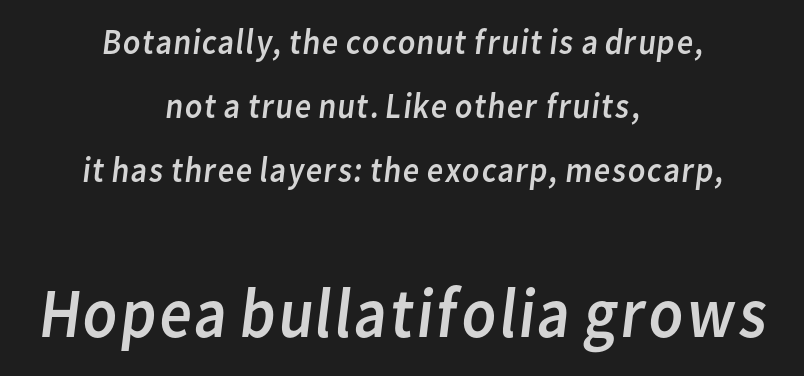
{"serif": "no", "bold": "no", "weight": "regular", "width": "normal", "stroke_contrast": "low", "x_height": "medium", "monospaced": "no", "underline": "no", "align": "center", "line_spacing_ratio": 1.78, "letter_spacing": "normal", "letter_spacing_em": 0.0, "larger_block": "second", "size_ratio": 1.97, "glyph_px": 71}
